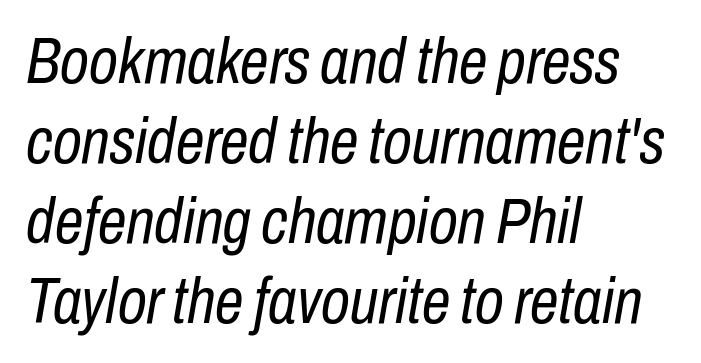
Quick note: underline off. Is the block centered? No — it sits flush against the left margin. An italicized treatment has been applied to the whole sample. Standard letterfit; no display-style spreading of the glyphs. Notice how descenders clear the ascenders below comfortably — that's standard leading. Character widths vary here, with narrow letters taking less room than wide ones.
